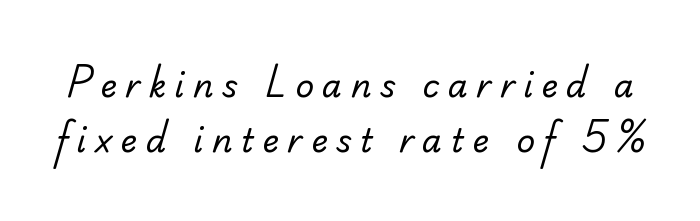
The zone under the glyphs is completely vacant. Here the glyphs are tracked loosely, breaking word shapes into spaced letters. The typeface has the unassuming heft of standard copy or less. Here the designer chose a conventional face with non-uniform glyph widths. Serif or sans? Sans — the stroke terminals are bare.
